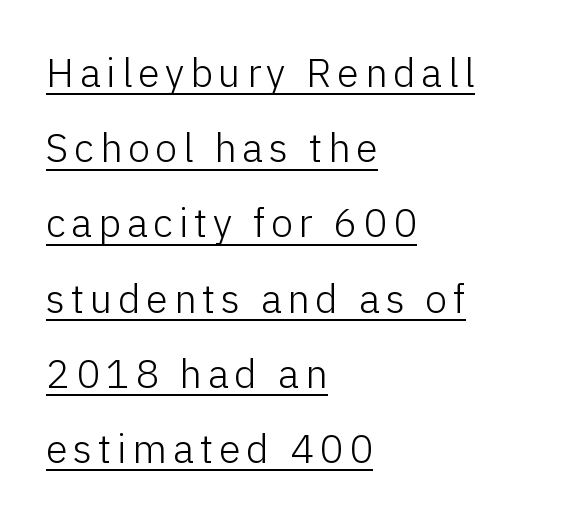
{"serif": "no", "italic": "no", "bold": "no", "weight": "light", "width": "normal", "stroke_contrast": "low", "x_height": "medium", "monospaced": "no", "underline": "yes", "align": "left", "line_spacing_ratio": 1.88, "glyph_px": 40}
